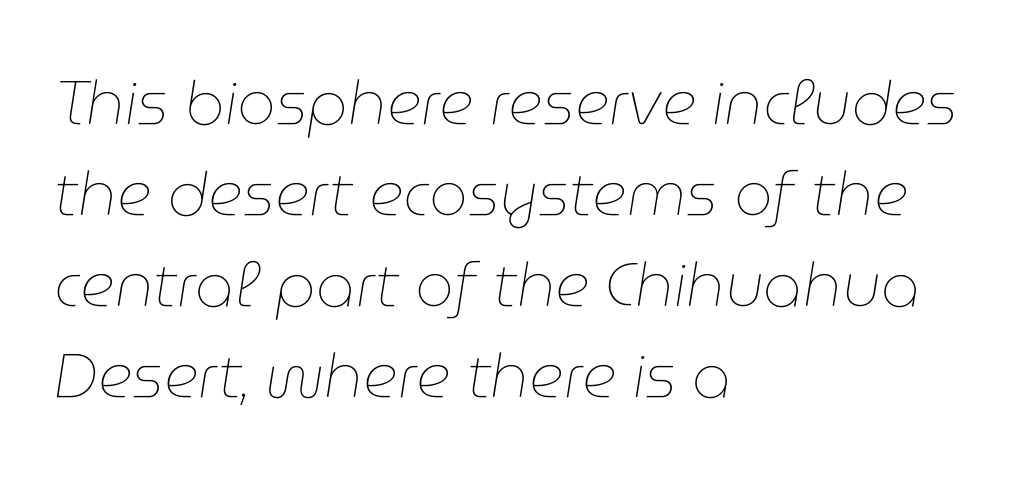
{"italic": "yes", "lean": "right", "slant_degrees": 9, "bold": "no", "weight": "thin", "width": "normal", "stroke_contrast": "low", "x_height": "medium", "monospaced": "no", "underline": "no", "align": "left", "line_spacing": "normal", "line_spacing_ratio": 1.49, "letter_spacing": "normal", "letter_spacing_em": 0.0, "glyph_px": 61}
